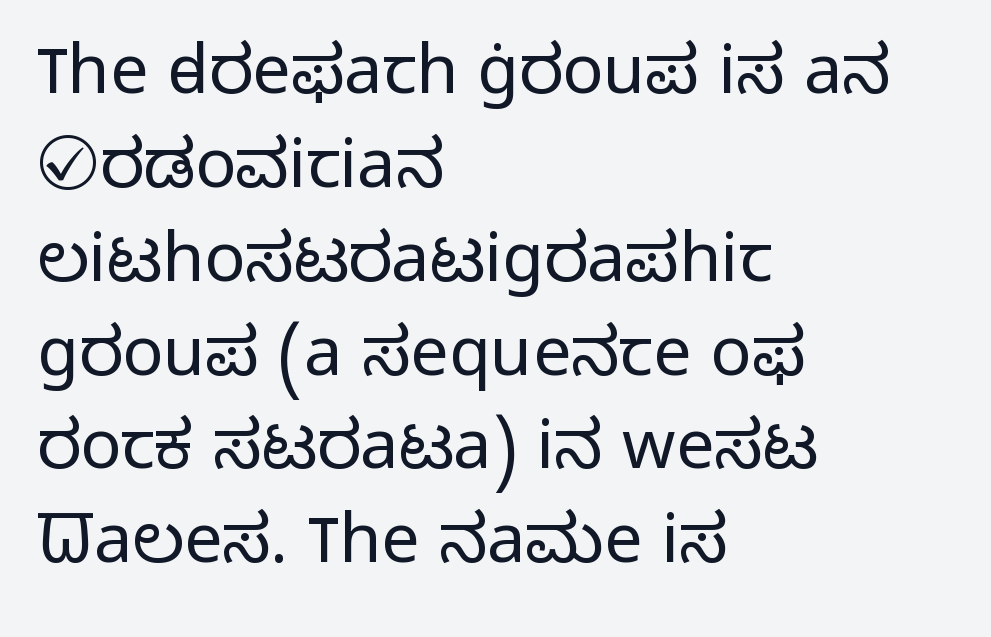
Q: Is the text bold? A: No.
Q: Is the text italic (slanted)? A: No, it is upright.
Q: Is the typeface a serif or a sans-serif typeface? A: Sans-serif.
Q: Is the text underlined? A: No.
Q: How is the paragraph aligned? A: Left-aligned.
Q: Is the spacing between letters normal or unusually wide? A: Normal.
Q: Is the spacing between lines tight, normal or loose? A: Normal.
Q: Width (condensed, normal, or wide)? A: Normal.
Q: Stroke contrast? A: Low.
Q: x-height? A: Medium.
Q: Monospaced? A: No.
